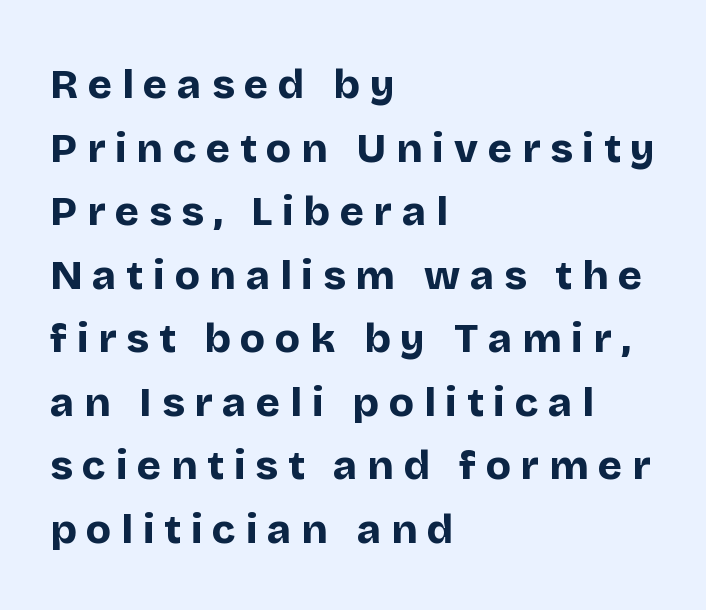
Here the designer chose a conventional face with non-uniform glyph widths. Substantial extra tracking has been applied to these lines. The specimen reads as upright at a glance. Honestly, there is no underline to notice here at all. Leftover space on each line is placed entirely after the last word. Strong, thick strokes mark this as bold type.
